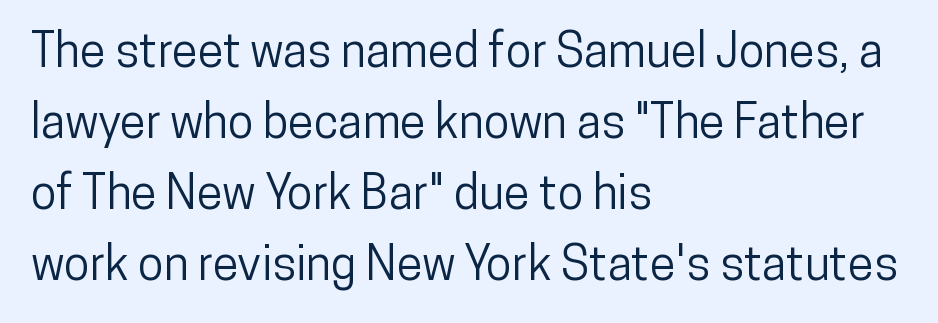
Q: Is the text italic (slanted)? A: No, it is upright.
Q: Is the typeface a serif or a sans-serif typeface? A: Sans-serif.
Q: Is the text underlined? A: No.
Q: How is the paragraph aligned? A: Left-aligned.
Q: Is the spacing between letters normal or unusually wide? A: Normal.
Q: Is the spacing between lines tight, normal or loose? A: Normal.
Q: Width (condensed, normal, or wide)? A: Condensed.
Q: Stroke contrast? A: Low.
Q: x-height? A: Medium.
Q: Monospaced? A: No.
